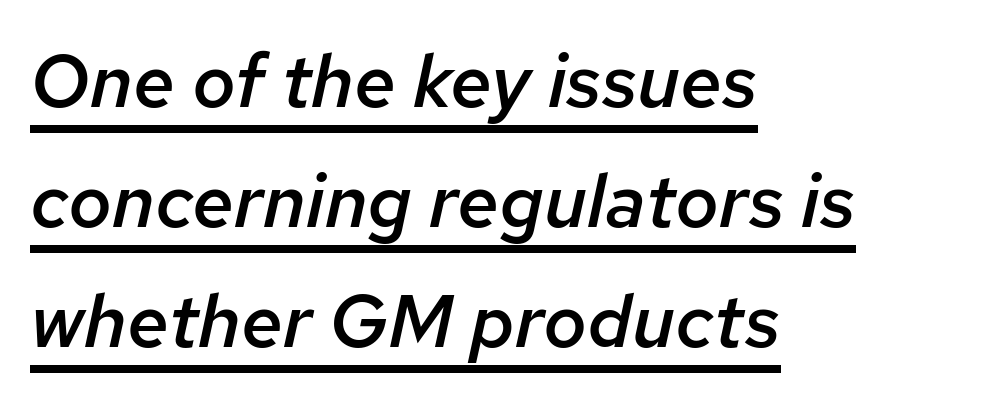
Q: Is the text bold? A: Semi-bold.
Q: Is the text italic (slanted)? A: Yes, it leans right by about 12 degrees.
Q: Is the text underlined? A: Yes.
Q: How is the paragraph aligned? A: Left-aligned.
Q: Is the spacing between letters normal or unusually wide? A: Normal.
Q: Is the spacing between lines tight, normal or loose? A: Normal.
Q: Width (condensed, normal, or wide)? A: Normal.
Q: Stroke contrast? A: Low.
Q: x-height? A: Medium.
Q: Monospaced? A: No.
